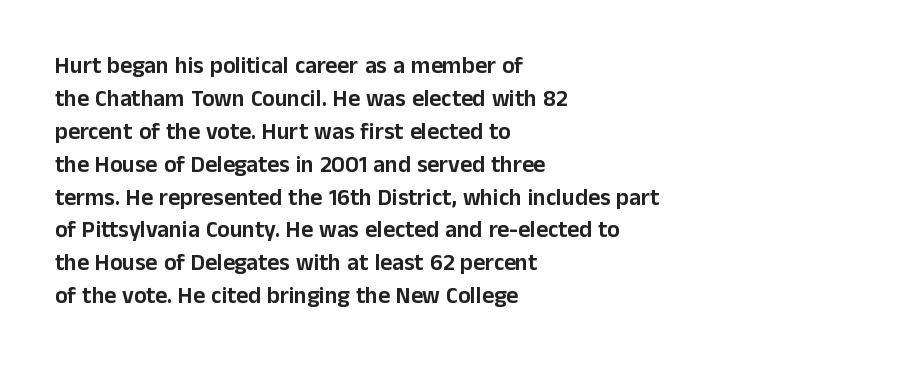
The image shows 23 px text type, upright; set left-aligned, normal line spacing (1.43x), normal letter spacing, not underlined.
